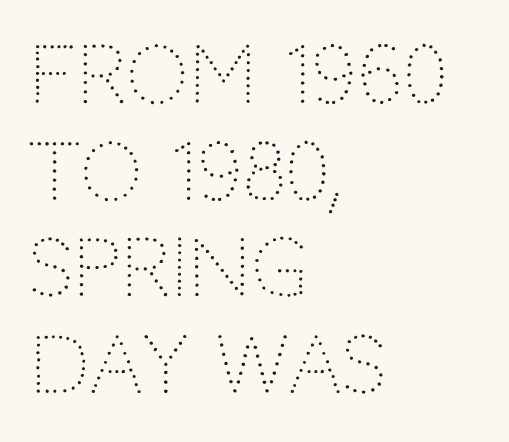
Q: Is the text bold? A: No.
Q: Is the text italic (slanted)? A: No, it is upright.
Q: Is the typeface a serif or a sans-serif typeface? A: Sans-serif.
Q: Is the text underlined? A: No.
Q: How is the paragraph aligned? A: Left-aligned.
Q: Is the spacing between letters normal or unusually wide? A: Normal.
Q: Width (condensed, normal, or wide)? A: Normal.
Q: Stroke contrast? A: Low.
Q: x-height? A: Large.
Q: Monospaced? A: No.
